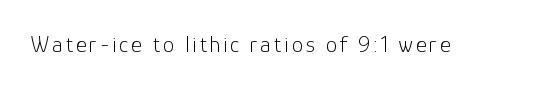
Q: Is the text bold? A: No.
Q: Is the text italic (slanted)? A: No, it is upright.
Q: Is the text underlined? A: No.
